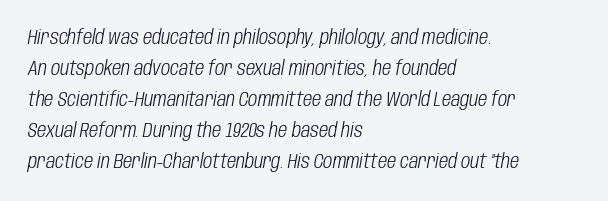
Each row of text sits above clean, open space. This block has exactly the height ordinary leading produces. Students, note that the glyphs here touch the page at normal intervals. Vertical stems look standard width or narrower in stroke. Emphasis-style slanted type is in use. Short and long lines alike share a common starting point at left.
